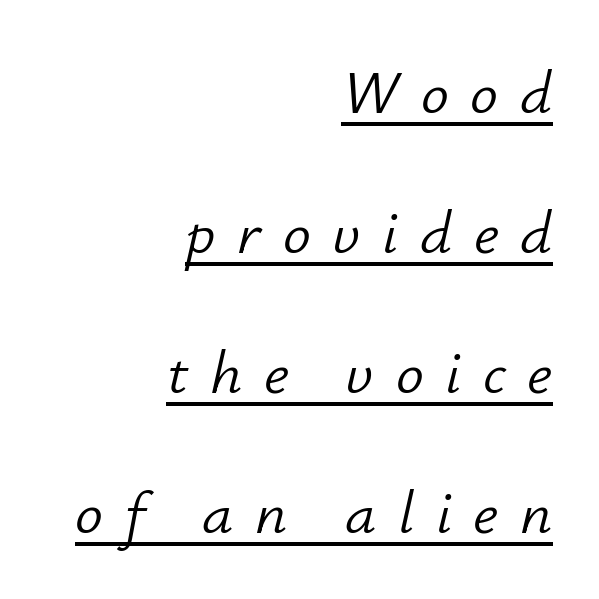
{"italic": "yes", "lean": "right", "slant_degrees": 12, "bold": "no", "weight": "light", "width": "normal", "stroke_contrast": "low", "x_height": "small", "monospaced": "no", "underline": "yes", "align": "right", "line_spacing": "loose", "line_spacing_ratio": 2.26, "letter_spacing": "wide", "letter_spacing_em": 0.35, "glyph_px": 62}
